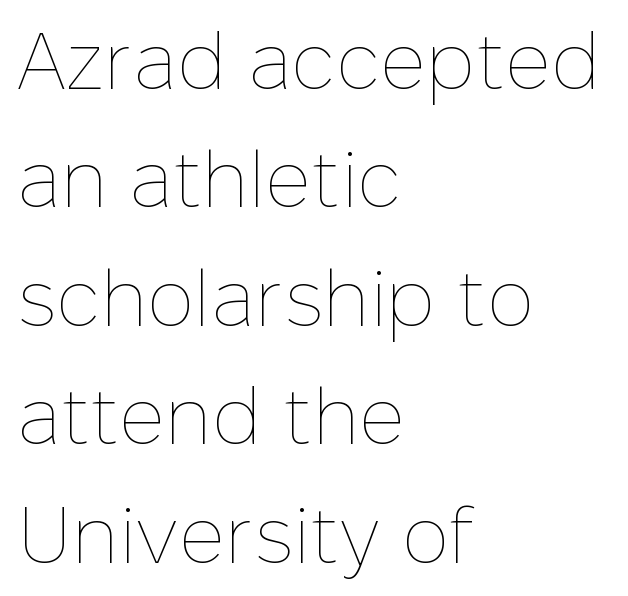
{"italic": "no", "bold": "no", "weight": "thin", "width": "normal", "stroke_contrast": "low", "x_height": "medium", "monospaced": "no", "underline": "no", "align": "left", "line_spacing": "normal", "line_spacing_ratio": 1.5, "letter_spacing": "normal", "letter_spacing_em": 0.0, "glyph_px": 79}
